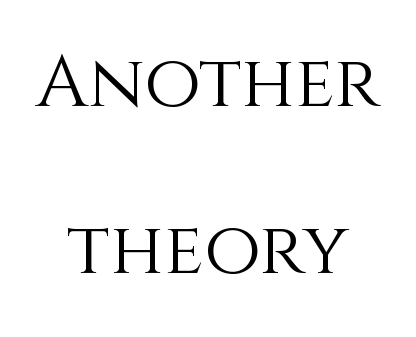
Q: Is the text bold? A: No.
Q: Is the text italic (slanted)? A: No, it is upright.
Q: Is the text underlined? A: No.
Q: How is the paragraph aligned? A: Centered.
Q: Is the spacing between letters normal or unusually wide? A: Normal.
Q: Is the spacing between lines tight, normal or loose? A: Loose.
Q: Width (condensed, normal, or wide)? A: Normal.
Q: x-height? A: Large.
Q: Monospaced? A: No.
